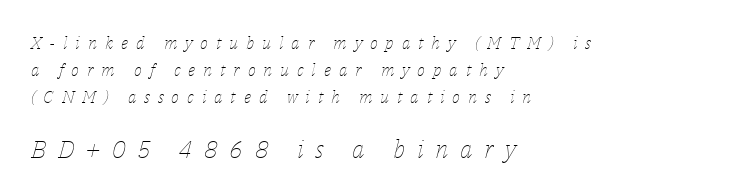
The image shows 25 px text type, italic (leaning right); set left-aligned, normal line spacing (1.58x), unusually wide letter spacing (+0.46 em), not underlined; the second (bottom) block is 1.47x larger.
